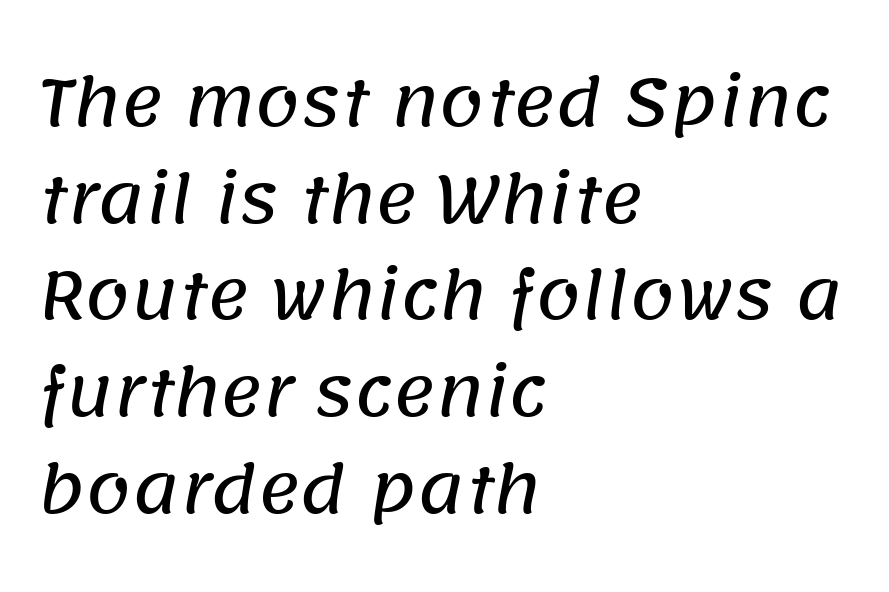
{"serif": "no", "width": "normal", "stroke_contrast": "low", "x_height": "large", "monospaced": "no", "underline": "no", "align": "left", "line_spacing": "normal", "line_spacing_ratio": 1.51, "letter_spacing": "normal", "letter_spacing_em": 0.0, "glyph_px": 64}
